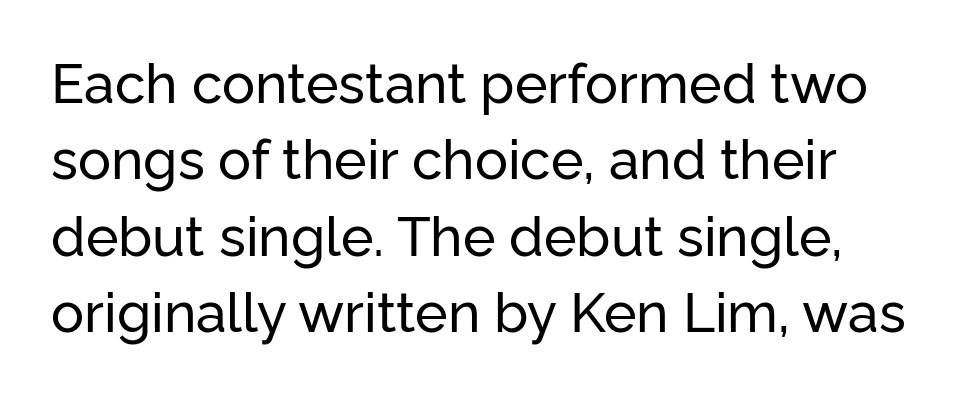
The image shows 55 px sans-serif type, upright; set normal line spacing (1.39x), normal letter spacing, not underlined; low stroke contrast and a medium x-height.
